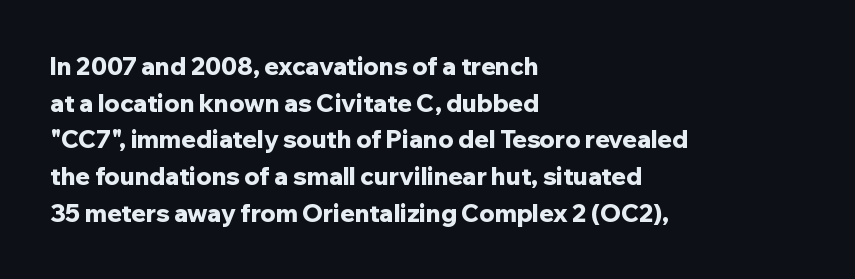
Q: Is the text bold? A: Yes.
Q: Is the text italic (slanted)? A: No, it is upright.
Q: Is the text underlined? A: No.
Q: How is the paragraph aligned? A: Left-aligned.
Q: Is the spacing between letters normal or unusually wide? A: Normal.
Q: Is the spacing between lines tight, normal or loose? A: Normal.
